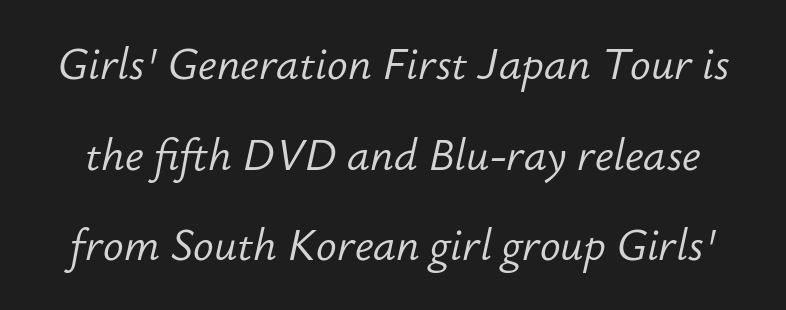
The image shows 43 px light type, italic (leaning right); set loose line spacing (2.11x), normal letter spacing, not underlined; low stroke contrast and a small x-height.
